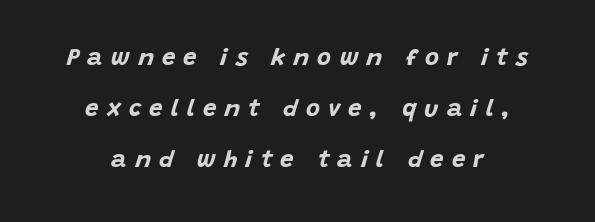
The image shows 24 px bold type, italic (leaning right); set centered, loose line spacing (2.13x), unusually wide letter spacing (+0.34 em), not underlined.
